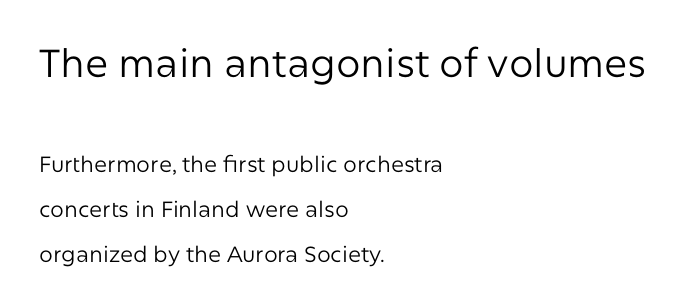
Notice the wide empty band between every row — that's loose leading. These lines are rendered in a variable-pitch font. The emphasis by scale lands on block number one, above. Ordinary non-slanted type is in use. Each line starts at the same left margin while the right side varies.
